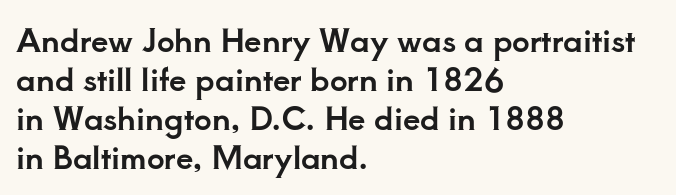
Q: Is the text italic (slanted)? A: No, it is upright.
Q: Is the typeface a serif or a sans-serif typeface? A: Serif.
Q: Is the text underlined? A: No.
Q: How is the paragraph aligned? A: Left-aligned.
Q: Is the spacing between letters normal or unusually wide? A: Normal.
Q: Is the spacing between lines tight, normal or loose? A: Normal.
Q: Width (condensed, normal, or wide)? A: Normal.
Q: Stroke contrast? A: Low.
Q: x-height? A: Small.
Q: Monospaced? A: No.
